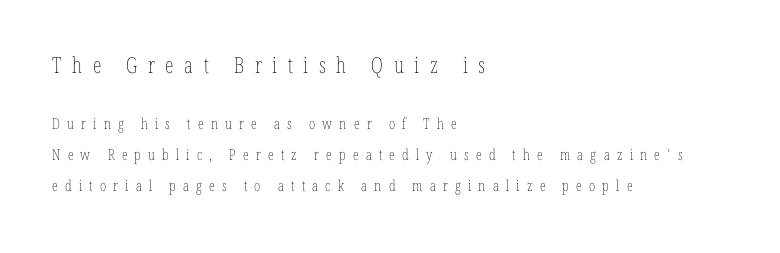
Anything drawn beneath the words? Only blank space. The paragraph has a hard left edge and a soft right edge. The lettering stays uniformly vertical, giving the passage a roman look. Each stroke keeps to a modest, everyday thickness or less. There is plenty of visible air inserted between adjacent glyphs.
